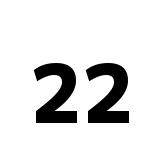
The image shows 80 px heavy sans-serif type, upright; set normal letter spacing, not underlined; low stroke contrast and a medium x-height.
